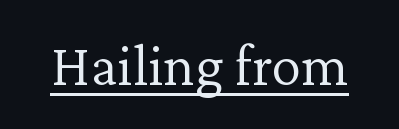
The image shows 60 px light serif type, upright; set normal letter spacing, underlined; low stroke contrast and a medium x-height.
